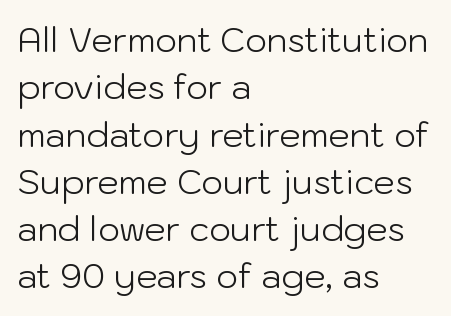
{"serif": "no", "italic": "no", "bold": "no", "weight": "light", "width": "normal", "stroke_contrast": "low", "x_height": "medium", "monospaced": "no", "underline": "no", "align": "left", "line_spacing": "normal", "line_spacing_ratio": 1.39, "letter_spacing": "normal", "letter_spacing_em": 0.0, "glyph_px": 34}
